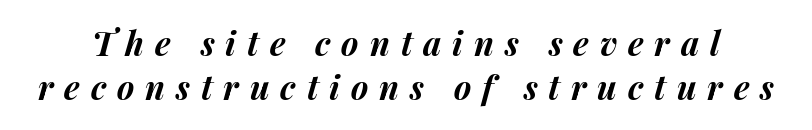
The line texture is sparse and dotted thanks to wide tracking. Its strokes are broad and dark, the hallmark of bold type. Underlining? Definitely not there. This is oblique type, the kind used for emphasis or titles.
